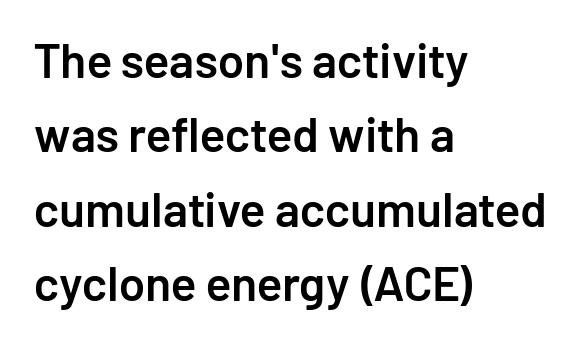
{"serif": "no", "italic": "no", "bold": "semi", "weight": "semibold", "width": "normal", "stroke_contrast": "low", "x_height": "medium", "monospaced": "no", "underline": "no", "align": "left", "line_spacing": "normal", "line_spacing_ratio": 1.55, "letter_spacing": "normal", "letter_spacing_em": 0.0, "glyph_px": 48}
